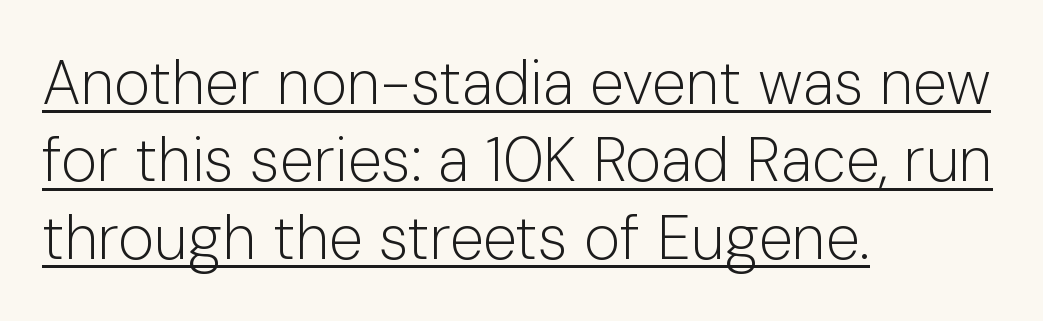
{"serif": "no", "italic": "no", "bold": "no", "weight": "light", "width": "normal", "stroke_contrast": "low", "x_height": "medium", "monospaced": "no", "underline": "yes", "align": "left", "line_spacing": "normal", "line_spacing_ratio": 1.25, "letter_spacing": "normal", "letter_spacing_em": 0.0, "glyph_px": 62}
